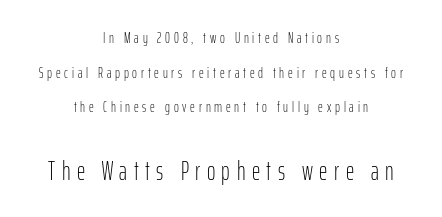
The image shows 26 px text type, upright; set centered, loose line spacing (2.31x), unusually wide letter spacing (+0.25 em), not underlined; the second (bottom) block is 1.73x larger.
